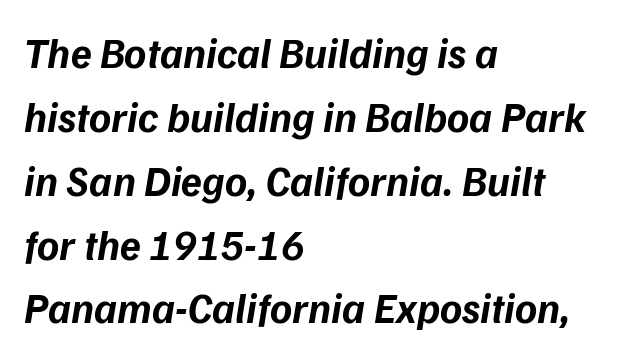
Q: Is the text bold? A: Yes.
Q: Is the text italic (slanted)? A: Yes, it leans right by about 9 degrees.
Q: Is the text underlined? A: No.
Q: How is the paragraph aligned? A: Left-aligned.
Q: Is the spacing between letters normal or unusually wide? A: Normal.
Q: Is the spacing between lines tight, normal or loose? A: Normal.
Q: Width (condensed, normal, or wide)? A: Normal.
Q: Stroke contrast? A: Low.
Q: x-height? A: Medium.
Q: Monospaced? A: No.
